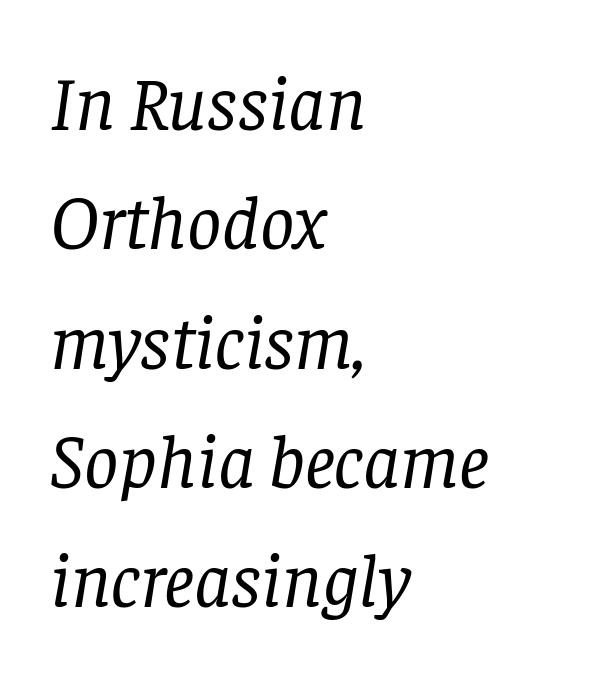
{"serif": "yes", "italic": "yes", "lean": "right", "slant_degrees": 8, "bold": "no", "weight": "regular", "width": "normal", "stroke_contrast": "low", "x_height": "large", "monospaced": "no", "underline": "no", "align": "left", "line_spacing": "normal", "line_spacing_ratio": 1.57, "letter_spacing": "normal", "letter_spacing_em": 0.0, "glyph_px": 76}
